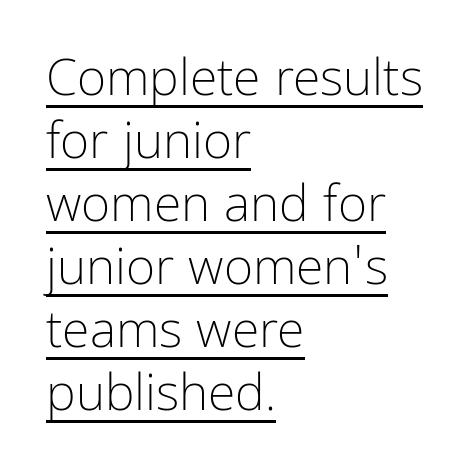
The image shows 50 px light, condensed sans-serif type, upright; set left-aligned, normal line spacing (1.26x), normal letter spacing, underlined; low stroke contrast and a medium x-height.
